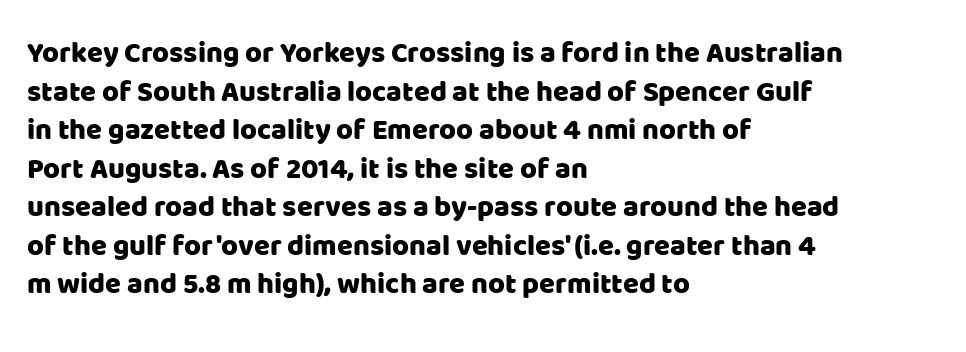
{"serif": "no", "italic": "no", "width": "normal", "stroke_contrast": "low", "x_height": "large", "monospaced": "no", "underline": "no", "align": "left", "line_spacing": "normal", "line_spacing_ratio": 1.33, "letter_spacing": "normal", "letter_spacing_em": 0.0, "glyph_px": 29}
